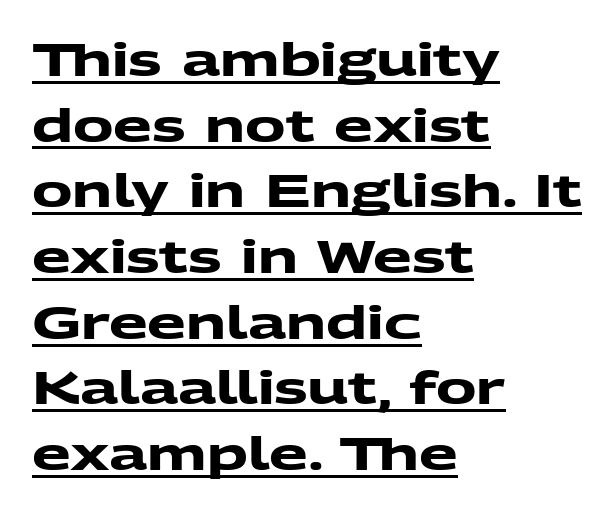
The image shows 45 px heavy, wide sans-serif type; set left-aligned, normal line spacing (1.46x), normal letter spacing, underlined; medium stroke contrast and a medium x-height.
